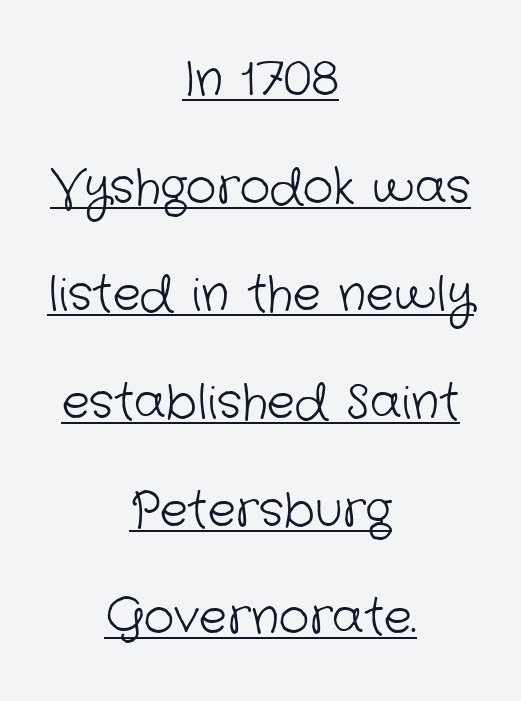
Q: Is the text bold? A: No.
Q: Is the typeface a serif or a sans-serif typeface? A: Sans-serif.
Q: Is the text underlined? A: Yes.
Q: How is the paragraph aligned? A: Centered.
Q: Is the spacing between letters normal or unusually wide? A: Normal.
Q: Is the spacing between lines tight, normal or loose? A: Loose.
Q: Width (condensed, normal, or wide)? A: Normal.
Q: Stroke contrast? A: Low.
Q: x-height? A: Medium.
Q: Monospaced? A: No.
